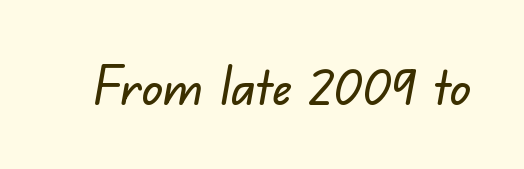
{"serif": "no", "width": "normal", "stroke_contrast": "low", "x_height": "small", "monospaced": "no", "underline": "no", "letter_spacing": "normal", "letter_spacing_em": 0.0, "glyph_px": 53}
